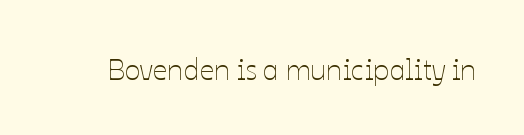
Q: Is the text bold? A: No.
Q: Is the text italic (slanted)? A: No, it is upright.
Q: Is the text underlined? A: No.
Q: Is the spacing between letters normal or unusually wide? A: Normal.
Q: Width (condensed, normal, or wide)? A: Normal.
Q: Stroke contrast? A: Low.
Q: x-height? A: Medium.
Q: Monospaced? A: No.
